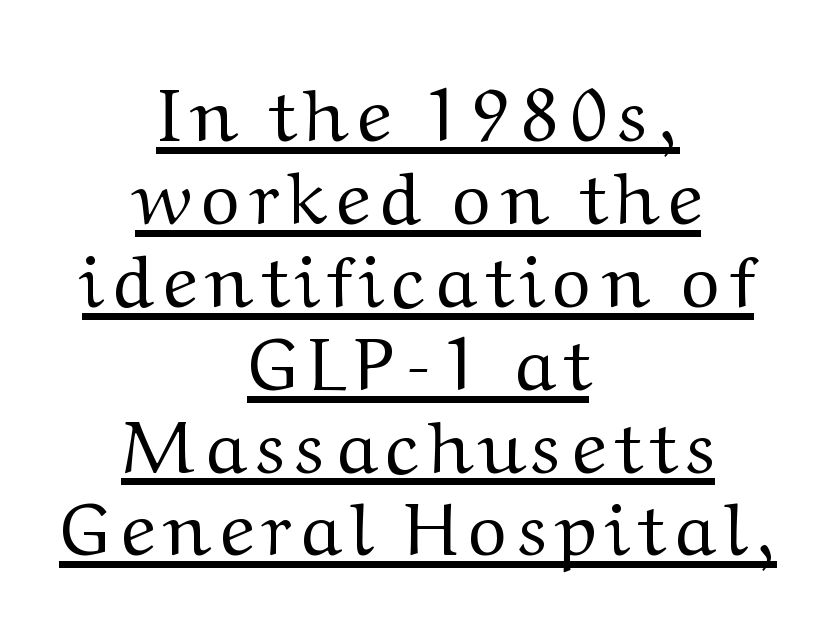
Q: Is the text bold? A: No.
Q: Is the text italic (slanted)? A: No, it is upright.
Q: Is the typeface a serif or a sans-serif typeface? A: Serif.
Q: Is the text underlined? A: Yes.
Q: How is the paragraph aligned? A: Centered.
Q: Is the spacing between lines tight, normal or loose? A: Tight.
Q: Width (condensed, normal, or wide)? A: Normal.
Q: Stroke contrast? A: Medium.
Q: x-height? A: Medium.
Q: Monospaced? A: No.
